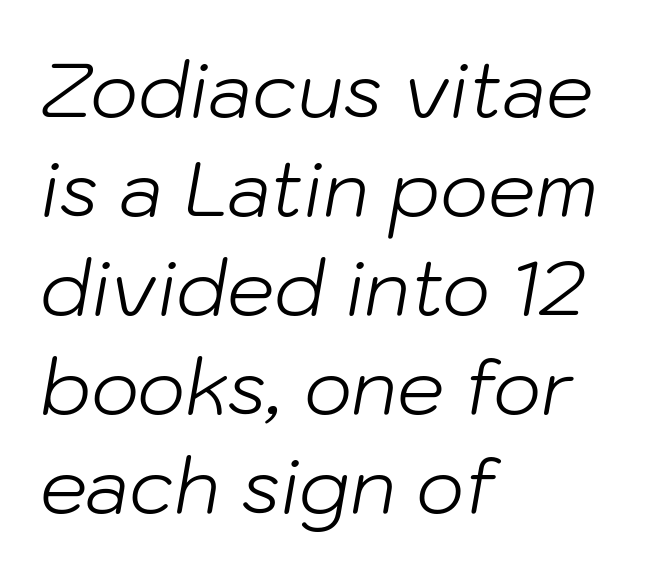
{"italic": "yes", "lean": "right", "slant_degrees": 10, "bold": "no", "weight": "light", "width": "normal", "stroke_contrast": "low", "x_height": "medium", "monospaced": "no", "underline": "no", "align": "left", "line_spacing": "normal", "line_spacing_ratio": 1.32, "letter_spacing": "normal", "letter_spacing_em": 0.0, "glyph_px": 75}
